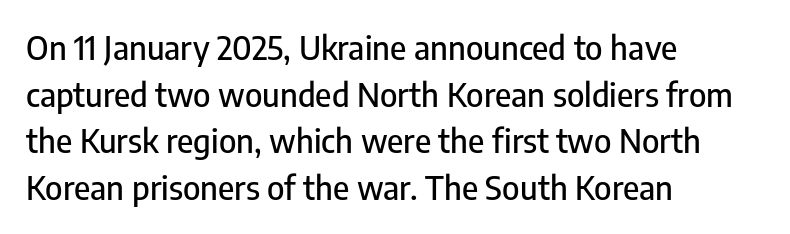
{"serif": "no", "italic": "no", "width": "condensed", "stroke_contrast": "low", "x_height": "medium", "monospaced": "no", "underline": "no", "align": "left", "line_spacing": "normal", "line_spacing_ratio": 1.41, "letter_spacing": "normal", "letter_spacing_em": 0.0, "glyph_px": 33}
